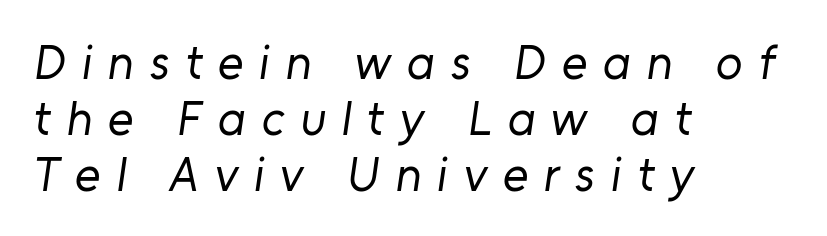
Baseline-to-baseline distance is barely more than the letter height. The face looks like a standard text weight, possibly lighter. Each letter keeps its own natural width here, so spacing adapts to shape. The space beneath each line is pristine and unruled. Letter spacing: wide. The text was rendered using a sans face with plain stroke endings.
